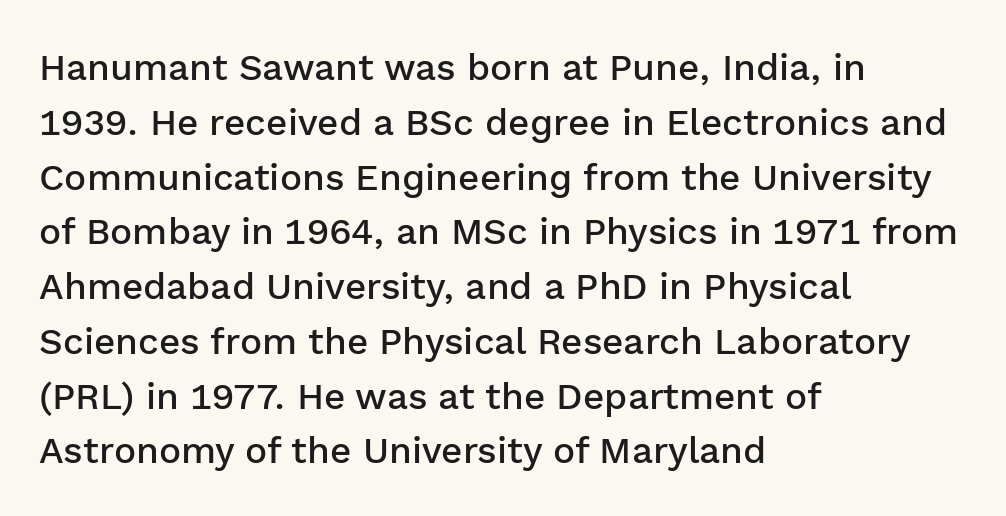
{"serif": "no", "italic": "no", "bold": "semi", "weight": "semibold", "width": "normal", "stroke_contrast": "low", "x_height": "medium", "monospaced": "no", "underline": "no", "align": "left", "line_spacing": "normal", "line_spacing_ratio": 1.48, "letter_spacing": "normal", "letter_spacing_em": 0.0, "glyph_px": 37}
